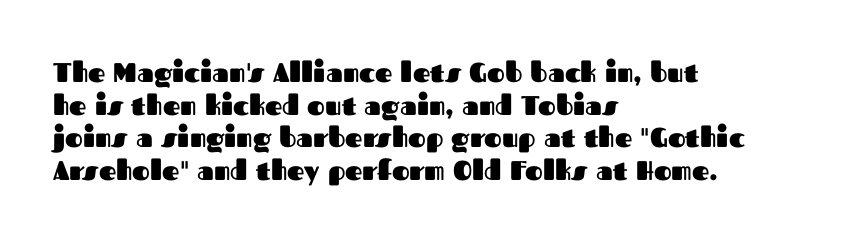
Q: Is the text bold? A: Yes.
Q: Is the text italic (slanted)? A: No, it is upright.
Q: Is the text underlined? A: No.
Q: How is the paragraph aligned? A: Left-aligned.
Q: Is the spacing between letters normal or unusually wide? A: Normal.
